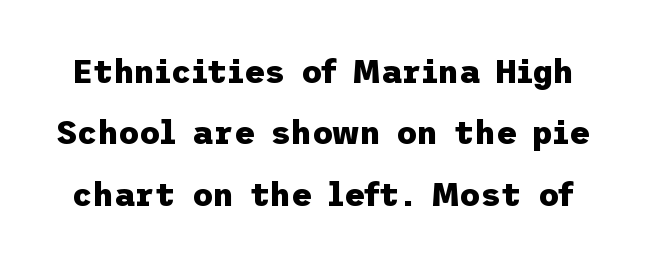
Q: Is the text bold? A: Yes.
Q: Is the text italic (slanted)? A: No, it is upright.
Q: Is the typeface a serif or a sans-serif typeface? A: Sans-serif.
Q: Is the text underlined? A: No.
Q: Is the spacing between letters normal or unusually wide? A: Normal.
Q: Is the spacing between lines tight, normal or loose? A: Loose.
Q: Width (condensed, normal, or wide)? A: Normal.
Q: Stroke contrast? A: Low.
Q: x-height? A: Medium.
